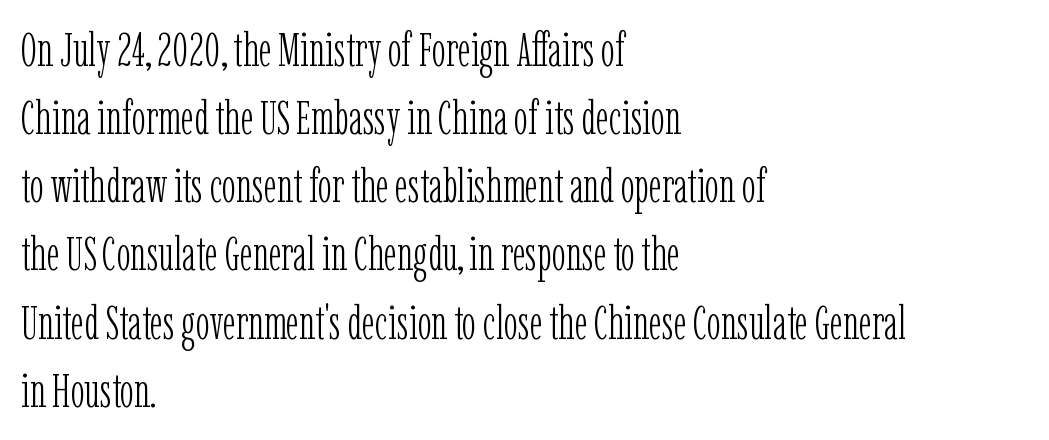
The image shows 47 px light, condensed serif type, upright; set left-aligned, normal line spacing (1.45x), normal letter spacing, not underlined; low stroke contrast and a medium x-height.
